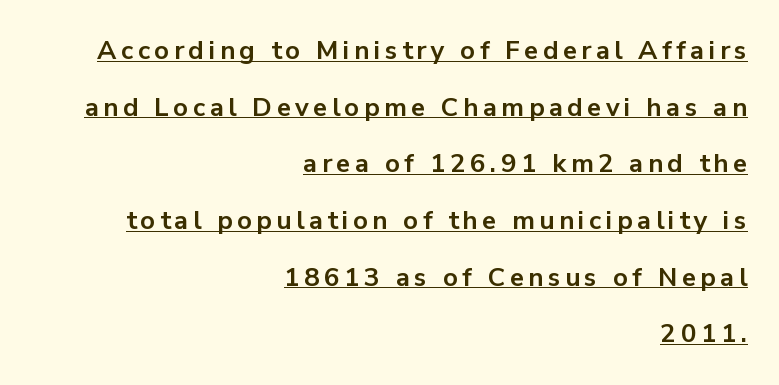
Notice how the passage keeps a crisp vertical edge on the right only. Designer's note — italics off, roman on. The passage shown stacks its lines with a broad gap. A continuous stroke trails under the words, as in a hyperlink. Weight: bold.
